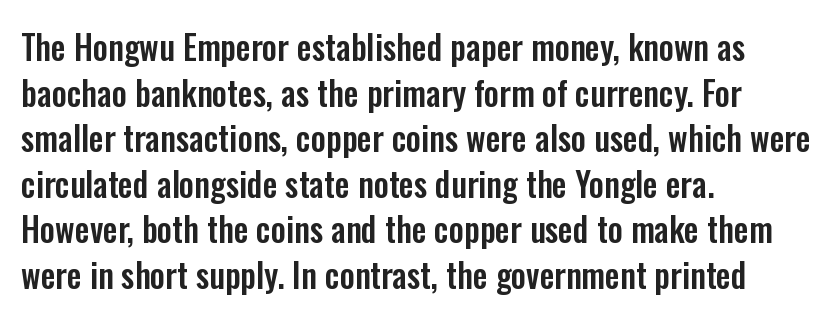
{"serif": "no", "italic": "no", "width": "condensed", "stroke_contrast": "low", "x_height": "medium", "monospaced": "no", "underline": "no", "align": "left", "line_spacing": "normal", "line_spacing_ratio": 1.38, "letter_spacing": "normal", "letter_spacing_em": 0.0, "glyph_px": 33}
